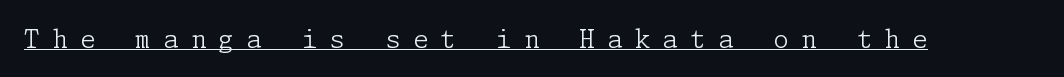
{"italic": "no", "bold": "no", "underline": "yes", "letter_spacing": "wide", "letter_spacing_em": 0.49, "glyph_px": 25}
